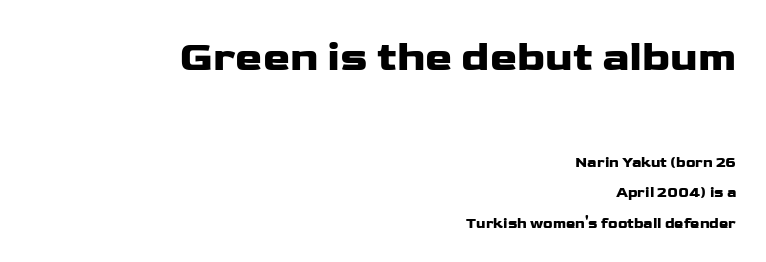
One glance says open: line gaps are wider than usual. The emphasis by scale lands on block number one, above. Does the type have serifs? No, each stem ends abruptly. You could not count columns in this text — the font is proportionally spaced. Line endings align vertically; line beginnings do not. This sample uses an upright cut, with every glyph sitting square on the baseline.
